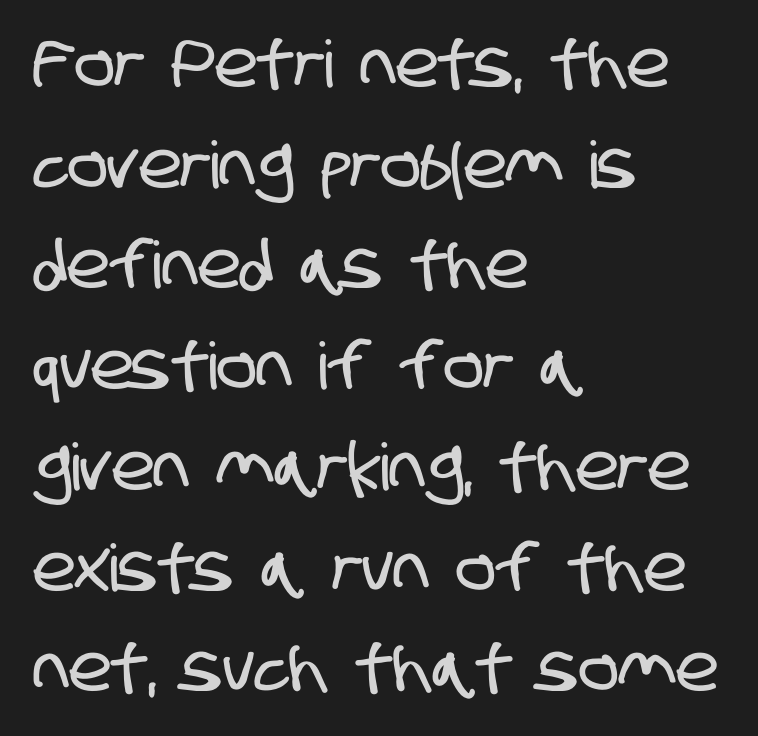
Q: Is the typeface a serif or a sans-serif typeface? A: Sans-serif.
Q: Is the text underlined? A: No.
Q: How is the paragraph aligned? A: Left-aligned.
Q: Is the spacing between letters normal or unusually wide? A: Normal.
Q: Is the spacing between lines tight, normal or loose? A: Normal.
Q: Width (condensed, normal, or wide)? A: Condensed.
Q: Stroke contrast? A: Low.
Q: x-height? A: Large.
Q: Monospaced? A: No.
